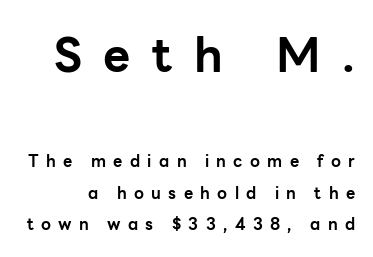
The image shows 47 px bold sans-serif type, upright; set loose line spacing (1.97x), unusually wide letter spacing (+0.46 em), not underlined; the first (top) block is 2.94x larger; low stroke contrast and a medium x-height.
